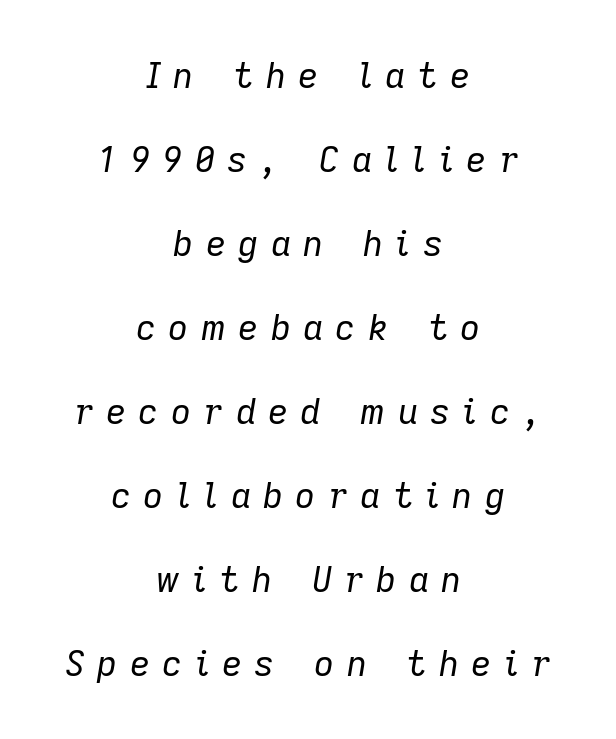
The image shows 35 px regular-weight type, italic (leaning right); set centered, loose line spacing (2.4x), unusually wide letter spacing (+0.35 em), not underlined; low stroke contrast and a medium x-height.
